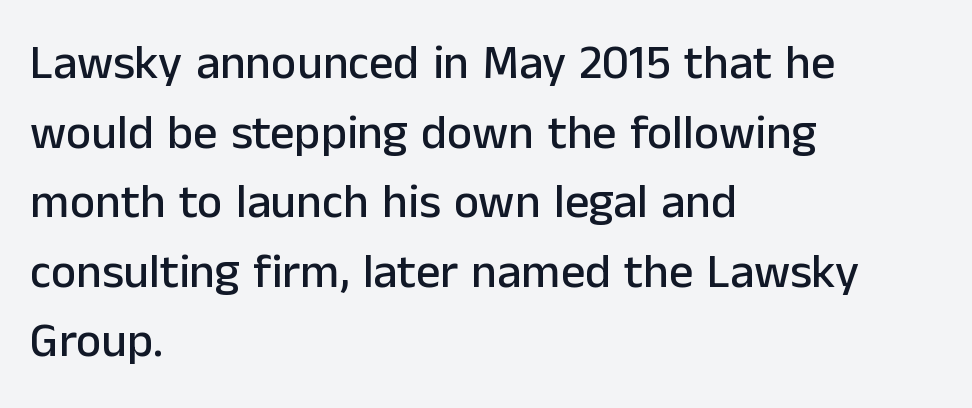
The image shows 48 px sans-serif type, upright; set left-aligned, normal line spacing (1.45x), normal letter spacing, not underlined; low stroke contrast and a medium x-height.
